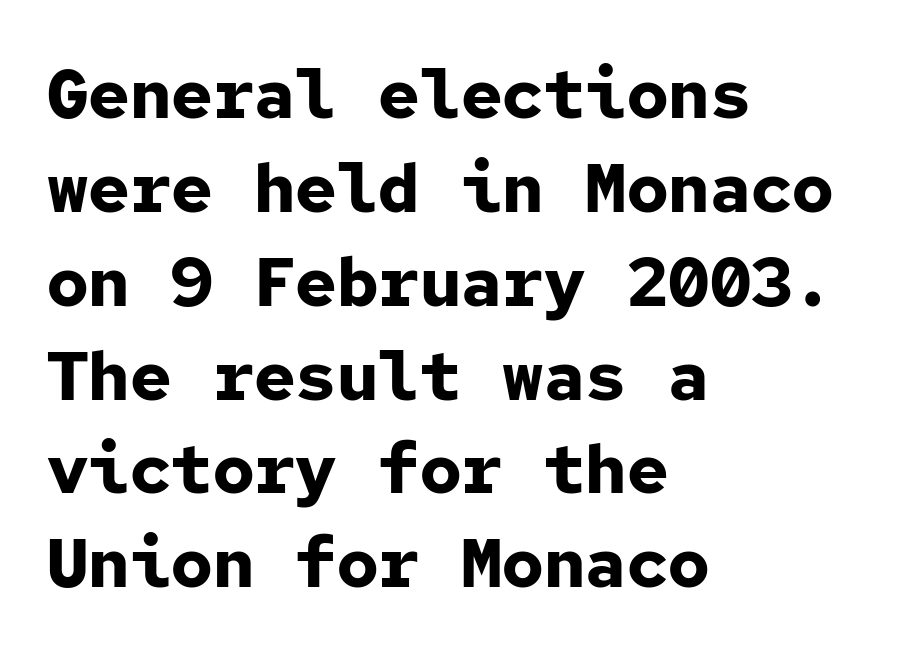
Q: Is the text bold? A: Yes.
Q: Is the text italic (slanted)? A: No, it is upright.
Q: Is the typeface a serif or a sans-serif typeface? A: Sans-serif.
Q: Is the text underlined? A: No.
Q: How is the paragraph aligned? A: Left-aligned.
Q: Is the spacing between letters normal or unusually wide? A: Normal.
Q: Is the spacing between lines tight, normal or loose? A: Normal.
Q: Width (condensed, normal, or wide)? A: Normal.
Q: Stroke contrast? A: Low.
Q: x-height? A: Medium.
Q: Monospaced? A: Yes.
